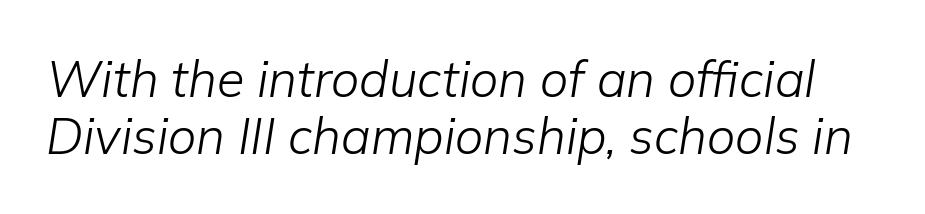
Q: Is the text bold? A: No.
Q: Is the text italic (slanted)? A: Yes, it leans right by about 9 degrees.
Q: Is the text underlined? A: No.
Q: Is the spacing between letters normal or unusually wide? A: Normal.
Q: Is the spacing between lines tight, normal or loose? A: Tight.
Q: Width (condensed, normal, or wide)? A: Normal.
Q: Stroke contrast? A: Low.
Q: x-height? A: Medium.
Q: Monospaced? A: No.
